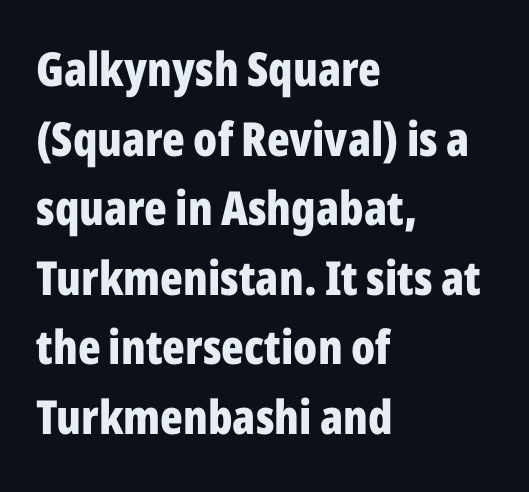
The image shows 47 px bold, condensed sans-serif type, upright; set left-aligned, normal line spacing (1.48x), normal letter spacing, not underlined; low stroke contrast and a medium x-height.
